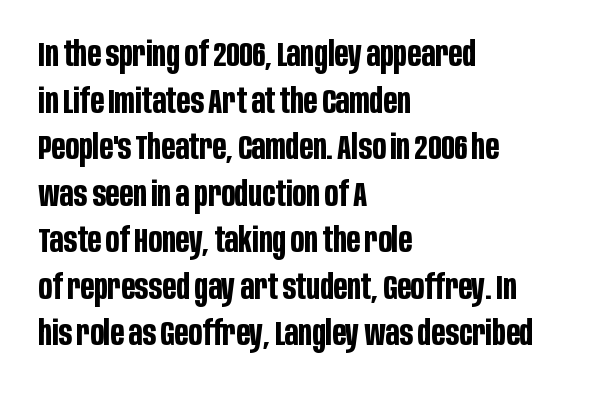
The image shows 35 px bold, condensed sans-serif type, upright; set left-aligned, normal line spacing (1.33x), normal letter spacing, not underlined; low stroke contrast and a large x-height.
